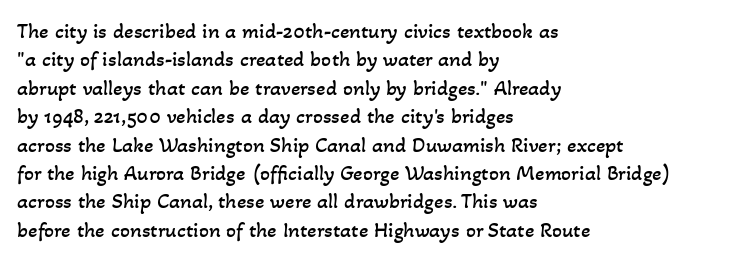
Q: Is the text bold? A: No.
Q: Is the text underlined? A: No.
Q: How is the paragraph aligned? A: Left-aligned.
Q: Is the spacing between letters normal or unusually wide? A: Normal.
Q: Is the spacing between lines tight, normal or loose? A: Normal.
